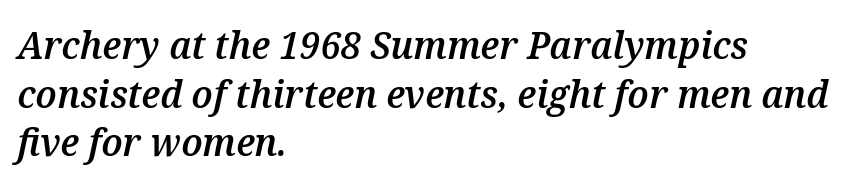
The image shows 39 px semibold type, italic (leaning right); set left-aligned, normal line spacing (1.25x), normal letter spacing, not underlined; medium stroke contrast and a medium x-height.
